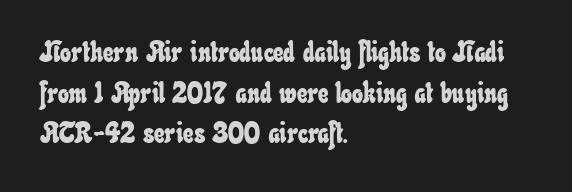
The image shows 29 px condensed type; set left-aligned, normal line spacing (1.4x), normal letter spacing, not underlined; low stroke contrast and a small x-height.
